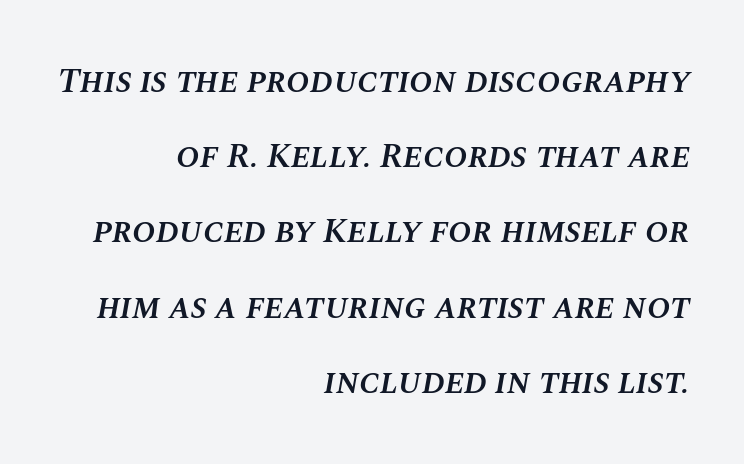
Q: Is the text bold? A: Semi-bold.
Q: Is the text italic (slanted)? A: Yes, it leans right by about 10 degrees.
Q: Is the text underlined? A: No.
Q: How is the paragraph aligned? A: Right-aligned.
Q: Is the spacing between letters normal or unusually wide? A: Normal.
Q: Is the spacing between lines tight, normal or loose? A: Loose.
Q: Width (condensed, normal, or wide)? A: Normal.
Q: Stroke contrast? A: Medium.
Q: x-height? A: Large.
Q: Monospaced? A: No.
